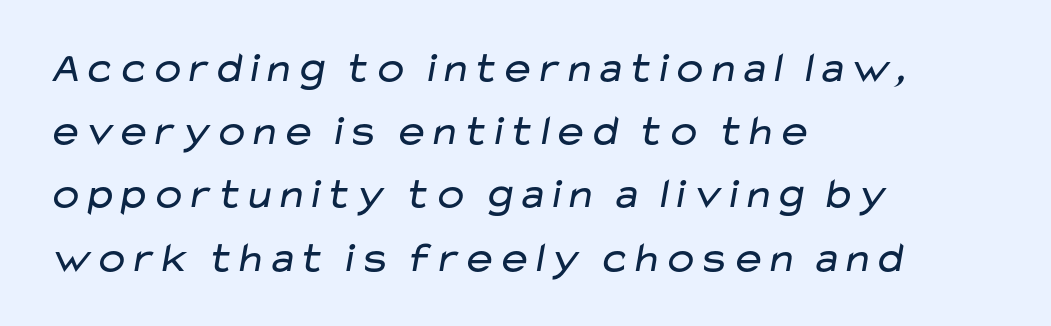
Q: Is the text bold? A: No.
Q: Is the typeface a serif or a sans-serif typeface? A: Sans-serif.
Q: Is the text underlined? A: No.
Q: How is the paragraph aligned? A: Left-aligned.
Q: Is the spacing between letters normal or unusually wide? A: Normal.
Q: Is the spacing between lines tight, normal or loose? A: Normal.
Q: Width (condensed, normal, or wide)? A: Wide.
Q: Stroke contrast? A: Low.
Q: x-height? A: Medium.
Q: Monospaced? A: No.
